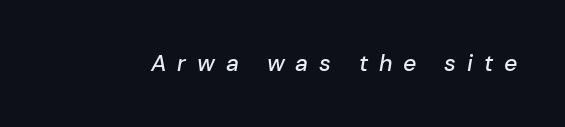
Q: Is the text italic (slanted)? A: Yes, it leans right by about 10 degrees.
Q: Is the text underlined? A: No.
Q: Is the spacing between letters normal or unusually wide? A: Unusually wide.
